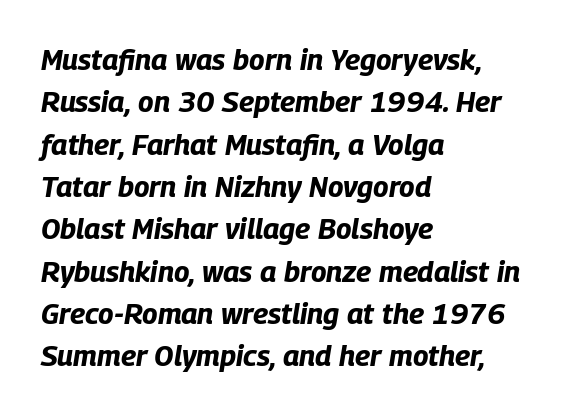
The image shows 29 px bold, condensed type, italic (leaning right); set left-aligned, normal line spacing (1.46x), normal letter spacing, not underlined; low stroke contrast and a large x-height.
